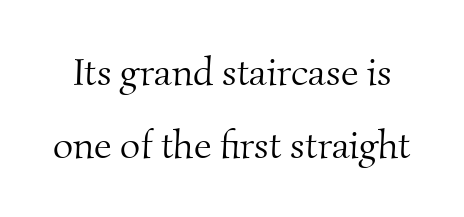
Q: Is the text bold? A: No.
Q: Is the typeface a serif or a sans-serif typeface? A: Serif.
Q: Is the text underlined? A: No.
Q: Is the spacing between letters normal or unusually wide? A: Normal.
Q: Width (condensed, normal, or wide)? A: Normal.
Q: Stroke contrast? A: Medium.
Q: x-height? A: Small.
Q: Monospaced? A: No.
